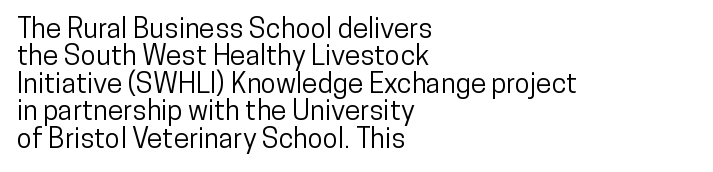
To sum up the face: it is a sans, with no serifs. You could call the tracking neutral — neither tight nor loose. Casual observation: everything's shoved over to the left. The lines are packed closely together with very little leading. Is this a fixed-width face? No — the glyphs have proportional, varying widths. Italic? Not at all — the glyphs are vertical.
